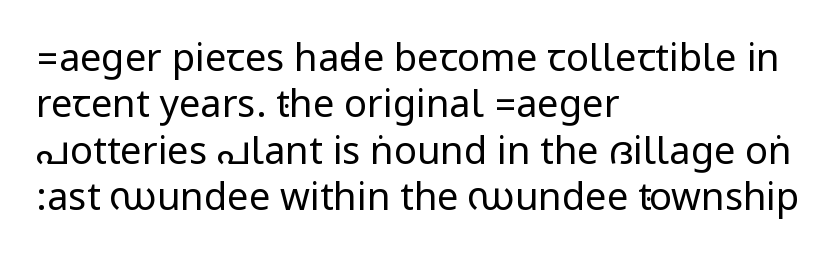
The image shows 38 px regular-weight, condensed sans-serif type, upright; set left-aligned, line spacing 1.22x, normal letter spacing, not underlined; low stroke contrast.
